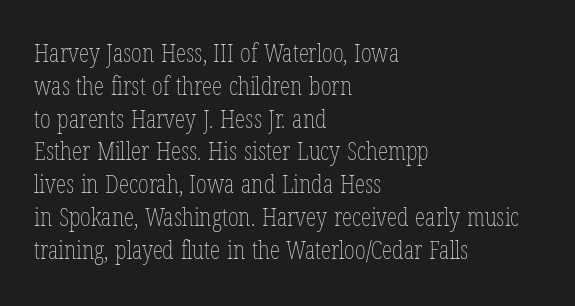
{"italic": "no", "bold": "no", "underline": "no", "align": "left", "line_spacing": "normal", "line_spacing_ratio": 1.26, "letter_spacing": "normal", "letter_spacing_em": 0.0, "glyph_px": 26}
